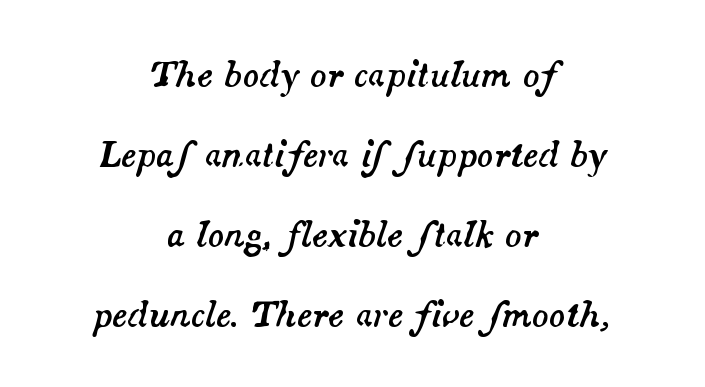
Q: Is the text italic (slanted)? A: Yes, it leans right by about 14 degrees.
Q: Is the text underlined? A: No.
Q: How is the paragraph aligned? A: Centered.
Q: Is the spacing between letters normal or unusually wide? A: Normal.
Q: Is the spacing between lines tight, normal or loose? A: Loose.
Q: Width (condensed, normal, or wide)? A: Normal.
Q: Stroke contrast? A: Medium.
Q: x-height? A: Small.
Q: Monospaced? A: No.
